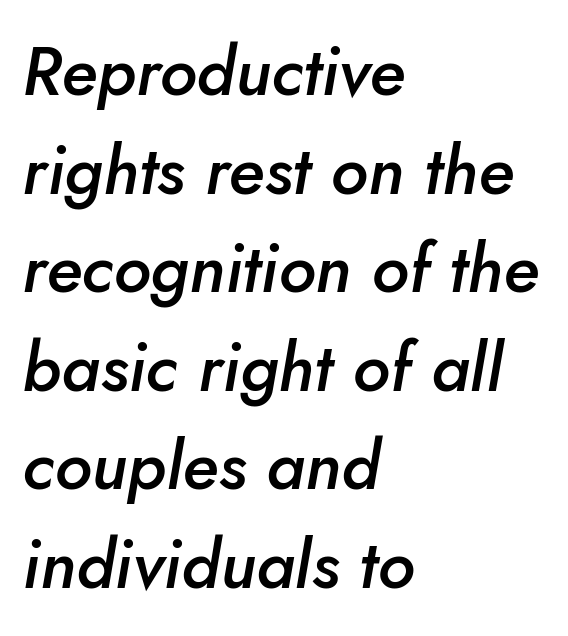
{"italic": "yes", "lean": "right", "slant_degrees": 10, "bold": "semi", "weight": "semibold", "width": "normal", "stroke_contrast": "low", "x_height": "small", "monospaced": "no", "underline": "no", "align": "left", "line_spacing": "normal", "line_spacing_ratio": 1.45, "letter_spacing": "normal", "letter_spacing_em": 0.0, "glyph_px": 68}
